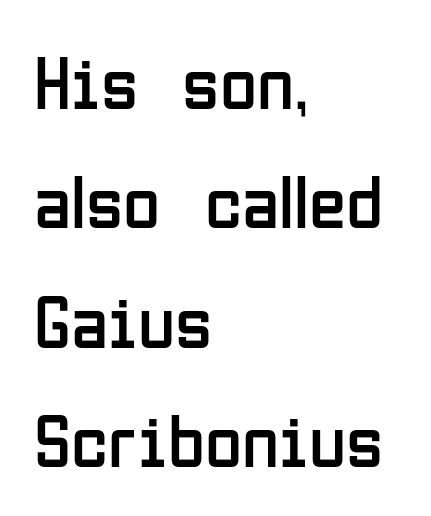
{"serif": "no", "italic": "no", "bold": "no", "weight": "regular", "width": "condensed", "stroke_contrast": "low", "x_height": "medium", "monospaced": "no", "underline": "no", "align": "left", "line_spacing": "normal", "line_spacing_ratio": 1.57, "letter_spacing": "normal", "letter_spacing_em": 0.0, "glyph_px": 76}
